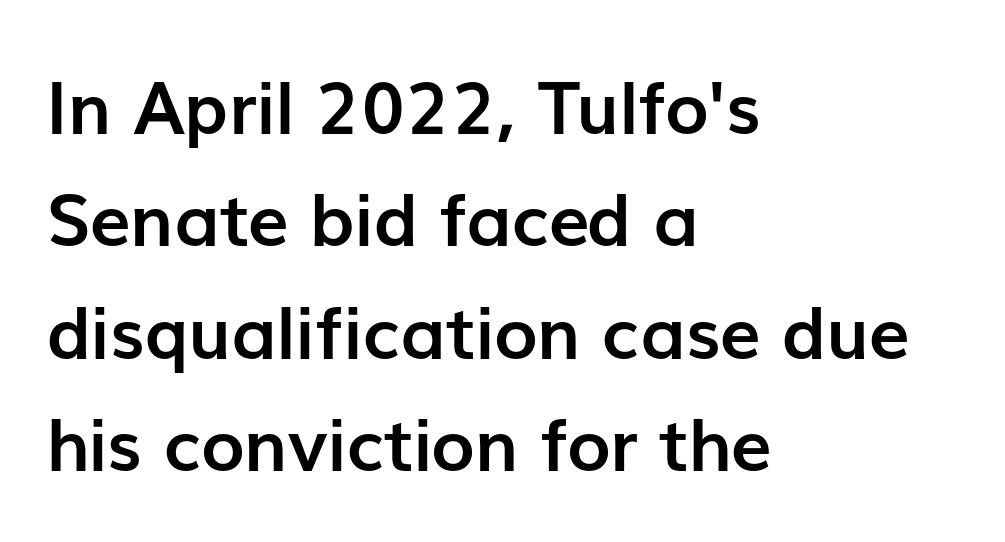
The image shows 73 px semibold sans-serif type, upright; set left-aligned, normal line spacing (1.54x), normal letter spacing, not underlined; low stroke contrast and a medium x-height.
